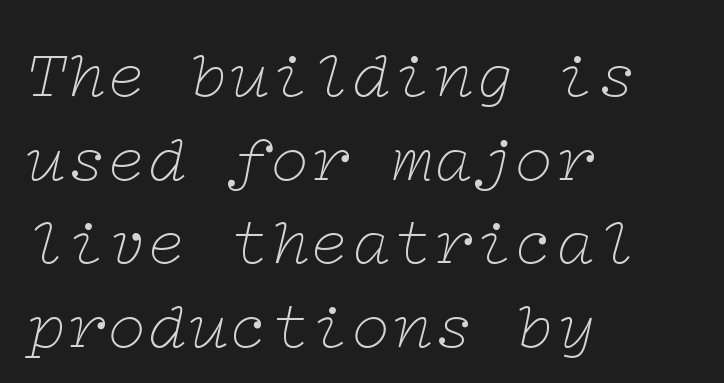
Letter spacing: default. Alignment: flush left. Each letter's strokes conclude with small projecting serifs. Bold? No — there's no thickening of the strokes.
